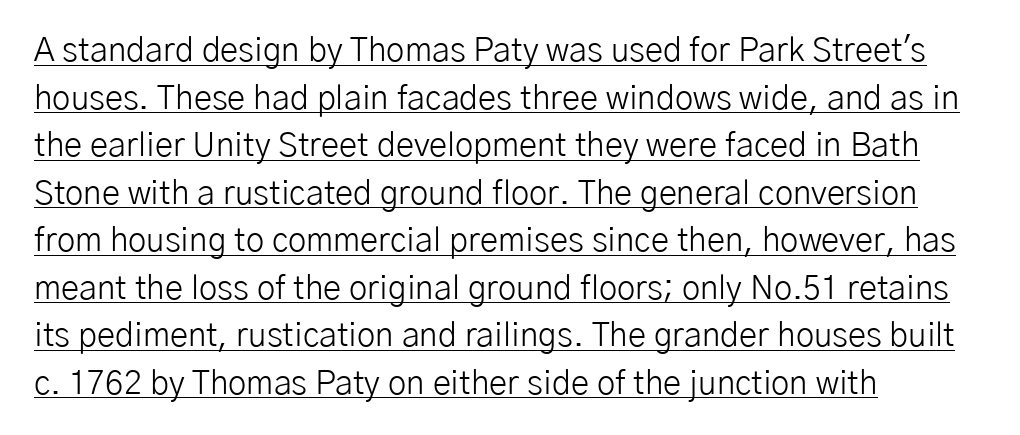
{"serif": "no", "italic": "no", "bold": "no", "weight": "light", "width": "normal", "stroke_contrast": "low", "x_height": "medium", "monospaced": "no", "underline": "yes", "align": "left", "line_spacing": "normal", "line_spacing_ratio": 1.44, "letter_spacing": "normal", "letter_spacing_em": 0.0, "glyph_px": 33}
